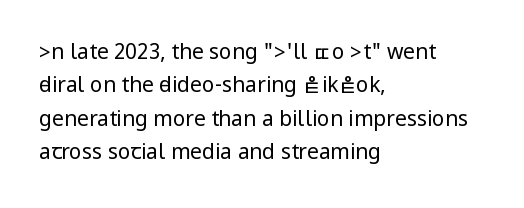
How would I describe the line gaps? Plain and ordinary. Weight: in the light-to-regular range. The type is set solid horizontally, with unmodified tracking. The lines are quadded left.
